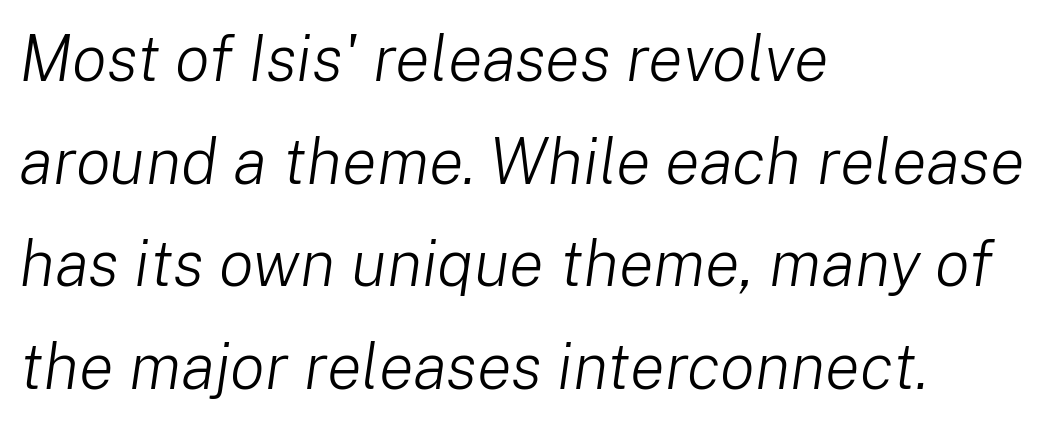
Q: Is the text bold? A: No.
Q: Is the text italic (slanted)? A: Yes, it leans right by about 8 degrees.
Q: Is the text underlined? A: No.
Q: How is the paragraph aligned? A: Left-aligned.
Q: Is the spacing between letters normal or unusually wide? A: Normal.
Q: Is the spacing between lines tight, normal or loose? A: Normal.
Q: Width (condensed, normal, or wide)? A: Normal.
Q: Stroke contrast? A: Low.
Q: x-height? A: Medium.
Q: Monospaced? A: No.
